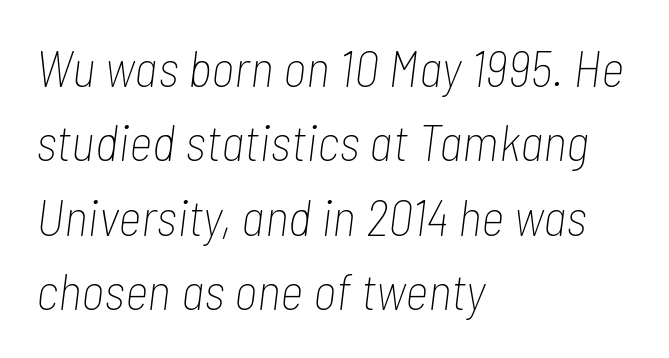
{"italic": "yes", "lean": "right", "slant_degrees": 7, "bold": "no", "weight": "thin", "width": "condensed", "stroke_contrast": "low", "x_height": "medium", "monospaced": "no", "underline": "no", "align": "left", "line_spacing": "normal", "line_spacing_ratio": 1.46, "letter_spacing": "normal", "letter_spacing_em": 0.0, "glyph_px": 51}
